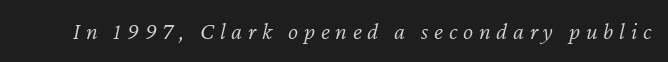
Q: Is the text bold? A: No.
Q: Is the text italic (slanted)? A: Yes, it leans right by about 12 degrees.
Q: Is the text underlined? A: No.
Q: Is the spacing between letters normal or unusually wide? A: Unusually wide.
